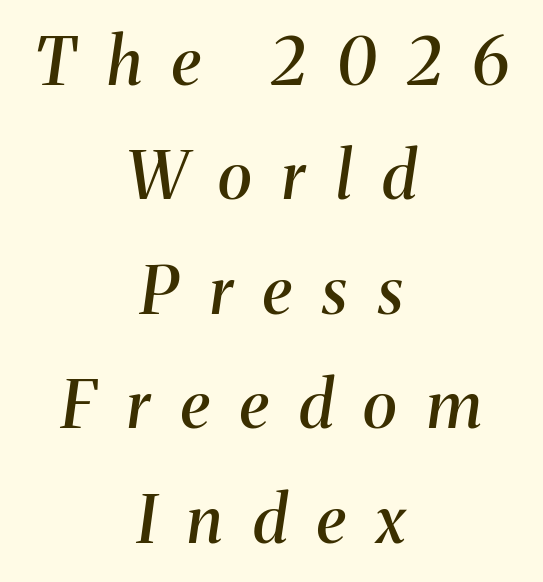
The image shows 65 px semibold serif type, italic (leaning right); set centered, line spacing 1.76x, unusually wide letter spacing (+0.47 em), not underlined; medium stroke contrast and a medium x-height.
